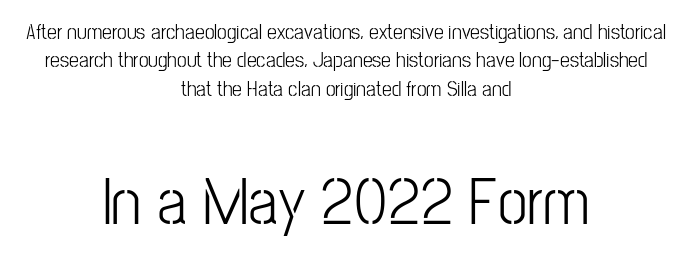
Size contrast runs from small at the top to large at the bottom. The setting favours the middle, as headings and verse often do. Posture: vertical. The letterforms sit shoulder to shoulder at normal distance. This rendering features lettering with no underline. Successive baselines arrive at the customary interval.
